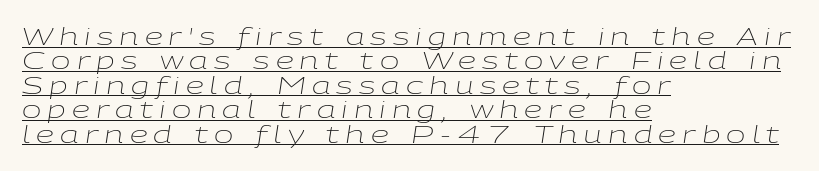
Q: Is the text bold? A: No.
Q: Is the text italic (slanted)? A: Yes, it leans right by about 9 degrees.
Q: Is the text underlined? A: Yes.
Q: How is the paragraph aligned? A: Left-aligned.
Q: Is the spacing between letters normal or unusually wide? A: Unusually wide.
Q: Is the spacing between lines tight, normal or loose? A: Tight.
